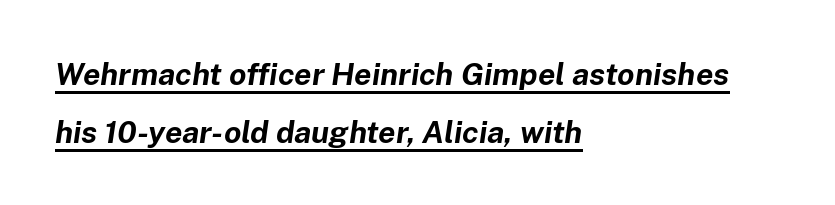
The image shows 31 px bold type, italic (leaning right); set left-aligned, line spacing 1.87x, normal letter spacing, underlined; low stroke contrast and a medium x-height.
